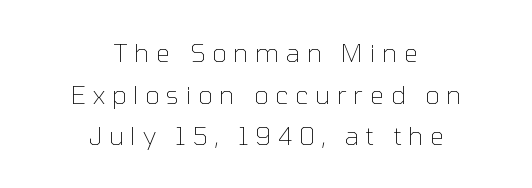
Q: Is the text bold? A: No.
Q: Is the text italic (slanted)? A: No, it is upright.
Q: Is the text underlined? A: No.
Q: How is the paragraph aligned? A: Centered.
Q: Is the spacing between letters normal or unusually wide? A: Unusually wide.
Q: Is the spacing between lines tight, normal or loose? A: Normal.
